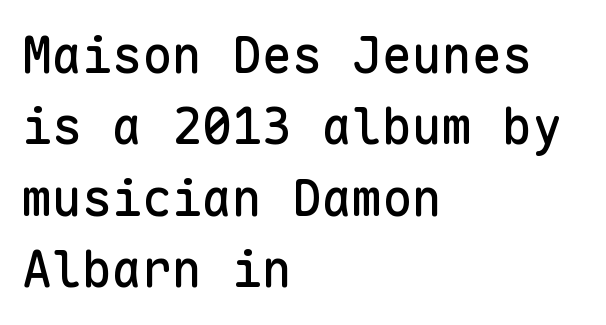
This block has exactly the height ordinary leading produces. The face used here is a sans, in the tradition of grotesques and geometrics. If you drew a line through each stem, it would be perfectly vertical. A typesetter would call this monospace, since all characters share one set width. These lines stack with their left ends in a neat column. Nothing unusual about the tracking: characters are spaced as the font intends.
